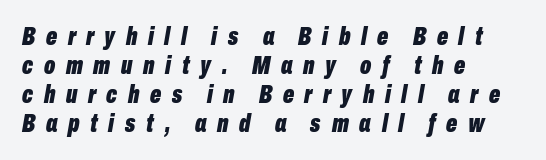
{"italic": "yes", "lean": "right", "slant_degrees": 10, "bold": "yes", "underline": "no", "align": "left", "line_spacing": "tight", "line_spacing_ratio": 1.11, "letter_spacing": "wide", "letter_spacing_em": 0.41, "glyph_px": 26}
